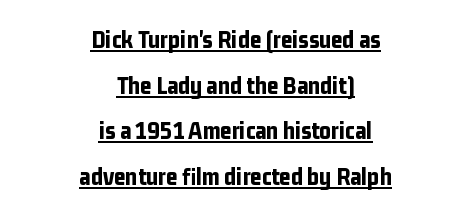
The image shows 25 px bold type, upright; set centered, line spacing 1.83x, normal letter spacing, underlined.
